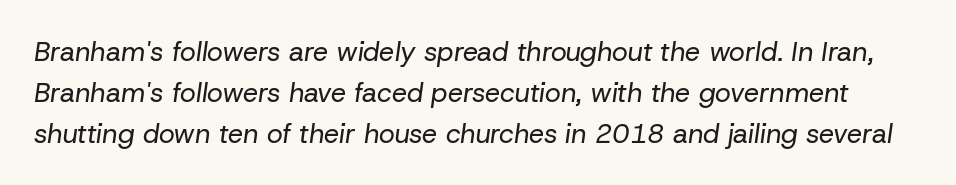
{"italic": "yes", "lean": "right", "slant_degrees": 8, "bold": "no", "underline": "no", "line_spacing": "normal", "line_spacing_ratio": 1.51, "letter_spacing": "normal", "letter_spacing_em": 0.0, "glyph_px": 27}
